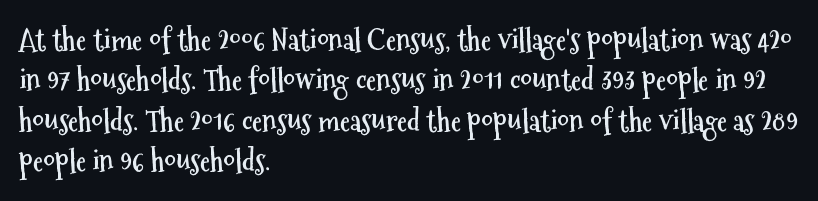
Glance below the letters and you will spot only blank space. Do the characters align in a grid? No, the font is proportional. Every row of glyphs begins at an identical x-position on the left. Stroke thickness is high; the sample reads as a true bold. You can tell it's not italic because the verticals are truly vertical. The block of text has a typical density, with ordinary space between rows.
